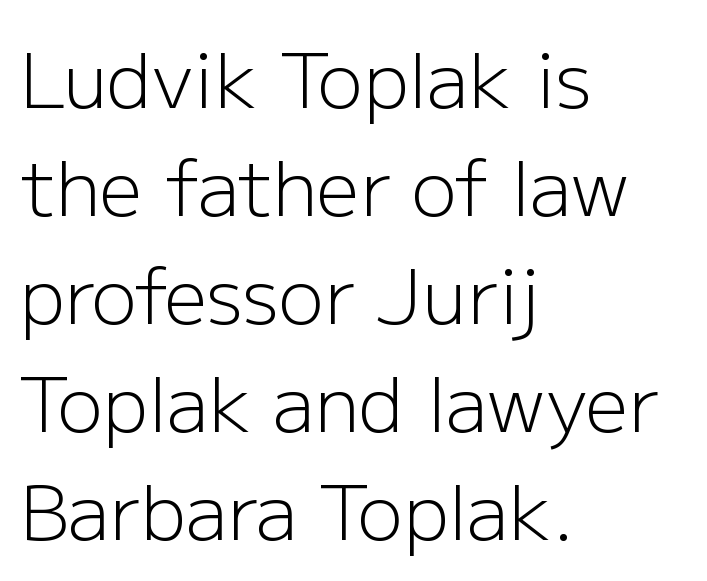
Unbolded letterforms with no extra heft. How would I describe the line gaps? Plain and ordinary. Nope, no serifs anywhere on these letters. These lines were composed using upright roman letters.
